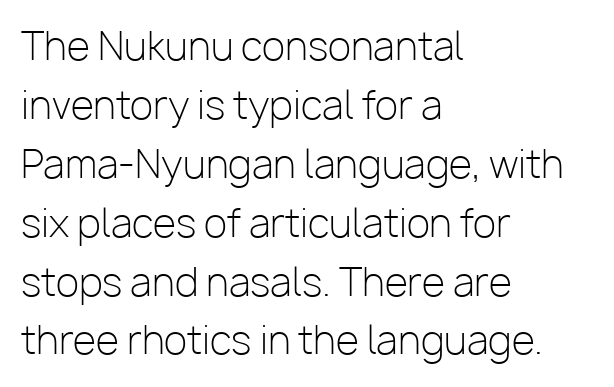
If you drew a ruler down the left edge, every line would touch it. The letters advance in unequal steps, a hallmark of proportional type. Observe the ordinary spacing: letters are neighbours, not strangers. In terms of posture, this sample is upright. Quick note: underline off.
